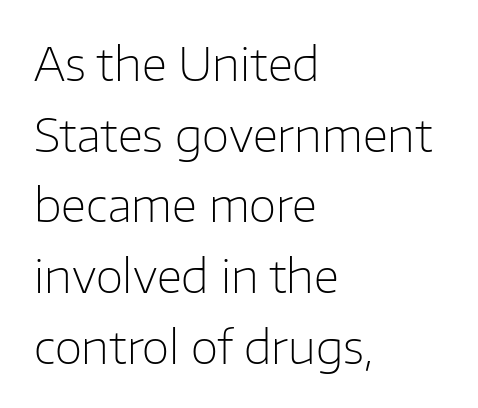
{"serif": "no", "italic": "no", "bold": "no", "weight": "light", "width": "normal", "stroke_contrast": "low", "x_height": "medium", "monospaced": "no", "underline": "no", "align": "left", "line_spacing": "normal", "line_spacing_ratio": 1.57, "letter_spacing": "normal", "letter_spacing_em": 0.0, "glyph_px": 45}
